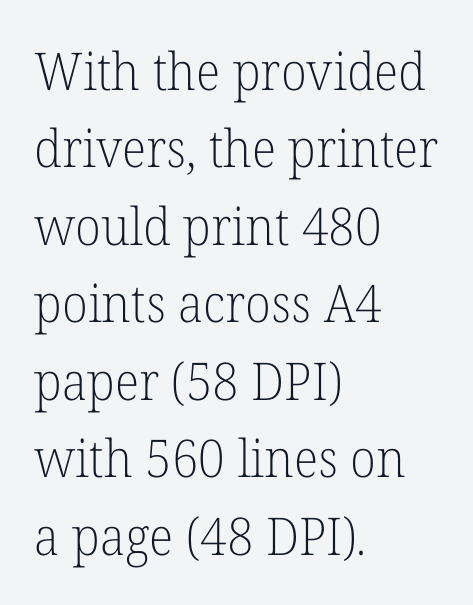
Unlike a clean sans, this face finishes its strokes with serifs. This sample has the flowing, uneven cadence of proportional lettering. Just letters on the line, the space beneath them empty. Does the lettering tilt? It doesn't — this is upright. Stems here are at most as thick as an everyday book face. Horizontally, the lines are justified to the leading edge only.
